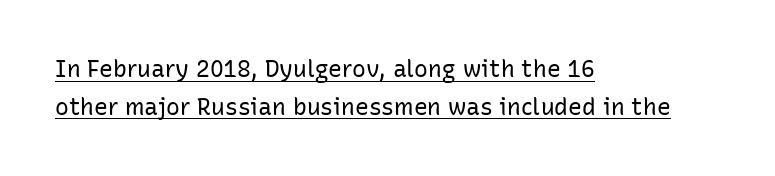
The image shows 23 px text type, upright; set left-aligned, normal line spacing (1.64x), normal letter spacing, underlined.
